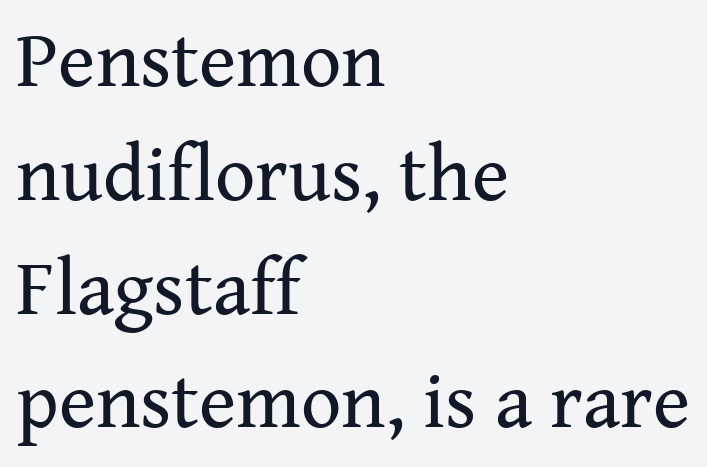
A typesetter would call this leading conventional body-copy spacing. The typeface chosen for these lines features serifs. Lines of text with bare space underneath. All the whitespace from short lines collects on the right.
